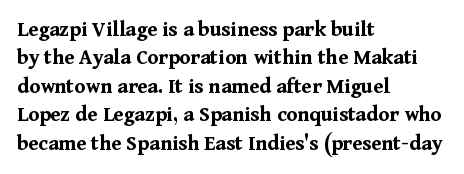
The image shows 22 px bold type, upright; set left-aligned, normal line spacing (1.29x), normal letter spacing, not underlined.
